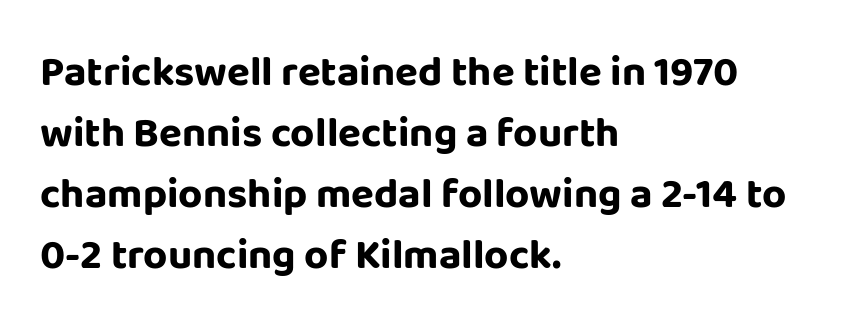
The image shows 42 px bold sans-serif type, upright; set left-aligned, normal line spacing (1.45x), normal letter spacing, not underlined; low stroke contrast and a large x-height.
